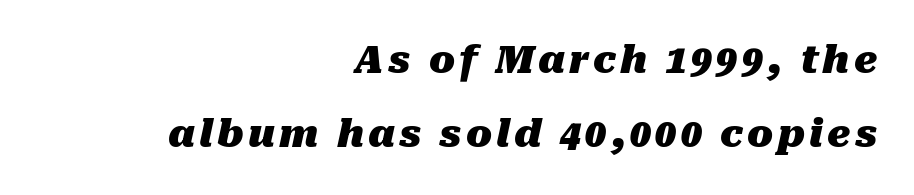
The image shows 38 px heavy type, italic (leaning right); set right-aligned, loose line spacing (1.95x), not underlined; medium stroke contrast and a medium x-height.
